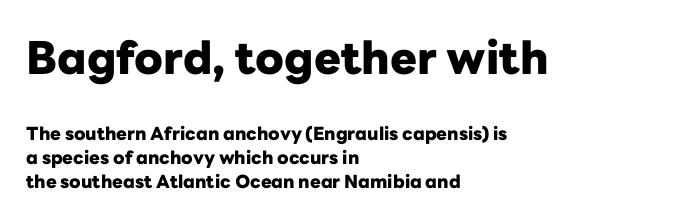
{"serif": "no", "italic": "no", "bold": "yes", "weight": "heavy", "width": "normal", "stroke_contrast": "low", "x_height": "medium", "monospaced": "no", "underline": "no", "align": "left", "line_spacing": "normal", "line_spacing_ratio": 1.32, "letter_spacing": "normal", "letter_spacing_em": 0.0, "larger_block": "first", "size_ratio": 2.5, "glyph_px": 45}
